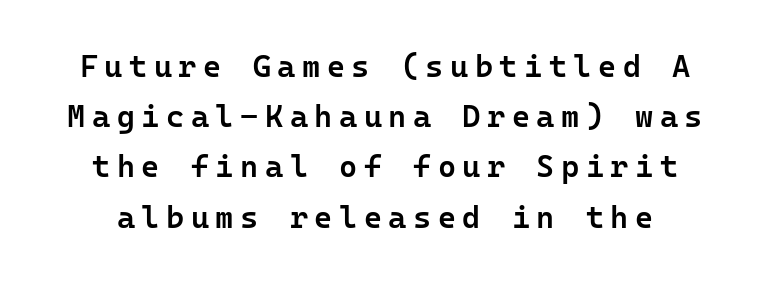
This is sans-serif lettering, the kind often seen on screens and signage. Moderately thickened strokes mark this as semibold type. Is there any slant? The stems are plumb. The face used here is rendered with a markedly widened letterfit. Rows of type keep a routine distance in the vertical direction. Words float on clear page, feet unadorned.
